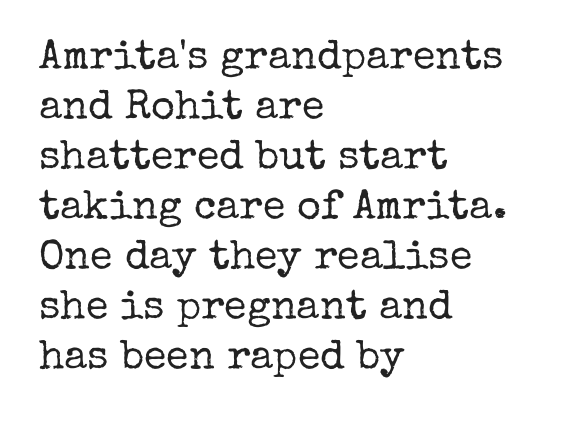
The image shows 41 px regular-weight serif type, upright; set left-aligned, line spacing 1.22x, normal letter spacing, not underlined; low stroke contrast and a medium x-height.
